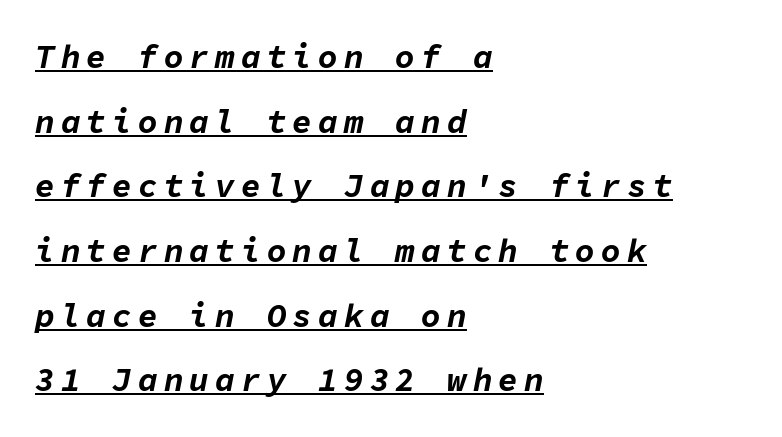
Q: Is the text bold? A: Yes.
Q: Is the text italic (slanted)? A: Yes, it leans right by about 11 degrees.
Q: Is the text underlined? A: Yes.
Q: How is the paragraph aligned? A: Left-aligned.
Q: Is the spacing between lines tight, normal or loose? A: Loose.
Q: Width (condensed, normal, or wide)? A: Normal.
Q: Stroke contrast? A: Low.
Q: x-height? A: Medium.
Q: Monospaced? A: Yes.
